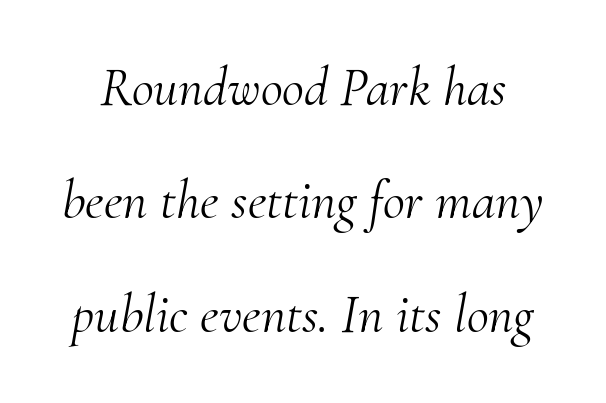
{"serif": "yes", "italic": "yes", "lean": "right", "slant_degrees": 10, "bold": "no", "weight": "light", "width": "normal", "stroke_contrast": "medium", "x_height": "small", "monospaced": "no", "underline": "no", "line_spacing": "loose", "line_spacing_ratio": 2.1, "letter_spacing": "normal", "letter_spacing_em": 0.0, "glyph_px": 54}
